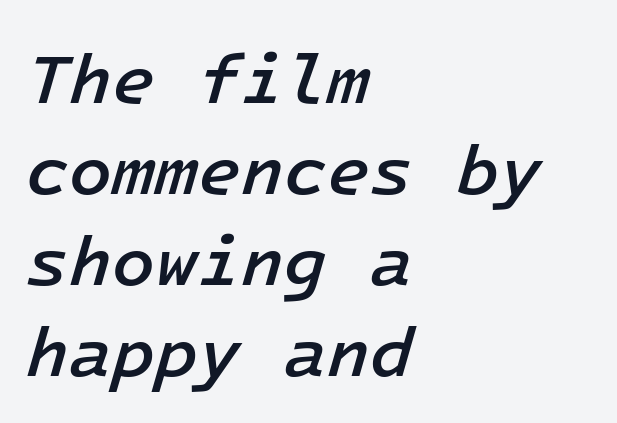
Do the characters align in a grid? Yes, the font is monospaced. These lines carry some extra weight — a demibold, not a full bold. The lines in this sample share a left origin and differ only in where they stop. Underlining? Definitely not there. Whoever set this chose a conventional vertical rhythm.
